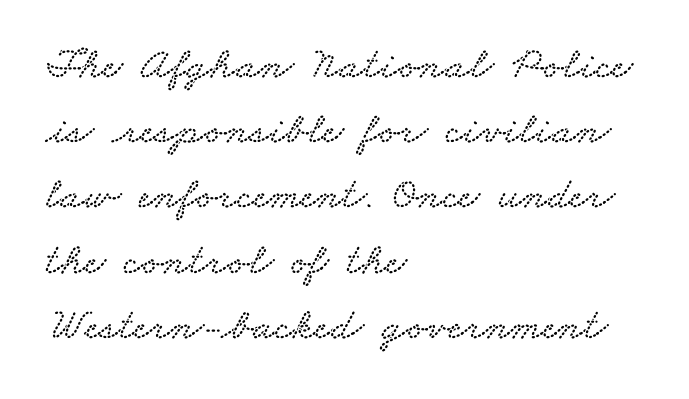
{"serif": "yes", "width": "wide", "stroke_contrast": "low", "x_height": "small", "monospaced": "no", "underline": "no", "align": "left", "line_spacing": "normal", "line_spacing_ratio": 1.45, "letter_spacing": "normal", "letter_spacing_em": 0.0, "glyph_px": 45}
